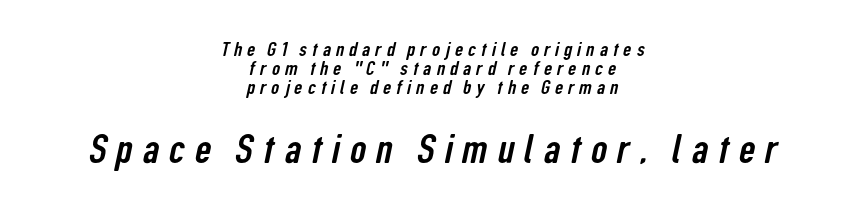
These lines are composed in type without serifs. Someone cranked the tracking dial way up on this one. A bare baseline throughout the passage. The later block is typeset at a bigger size than the earlier block. Line spacing here is tight. Is this a fixed-width face? No — the glyphs have proportional, varying widths.
